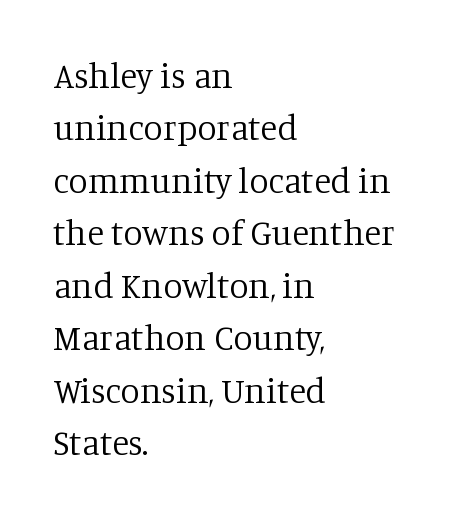
Horizontally, the lines are justified to the leading edge only. Looks like regular typesetting: each glyph gets only the width it needs. One glance says typical: line gaps are just what's usual. Yep, those are serifs on the letters. The font sits on the lighter half of the weight spectrum, regular included. Check the space under the baseline: it is left empty.
